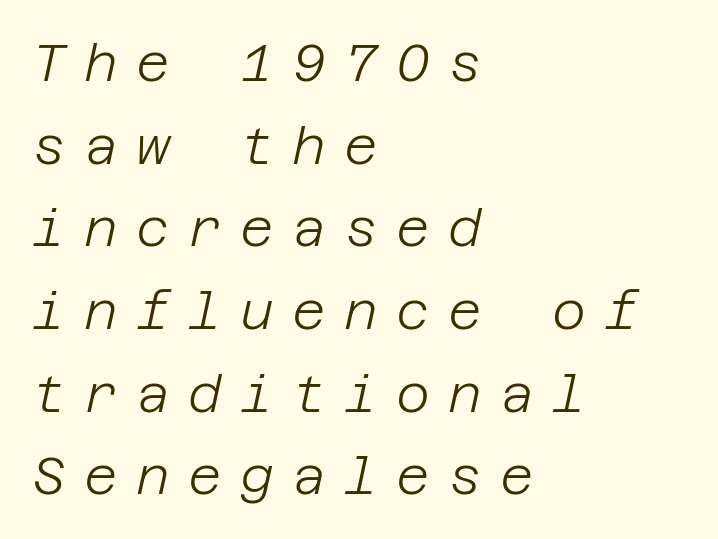
Q: Is the text bold? A: No.
Q: Is the text italic (slanted)? A: Yes, it leans right by about 12 degrees.
Q: Is the text underlined? A: No.
Q: How is the paragraph aligned? A: Left-aligned.
Q: Is the spacing between letters normal or unusually wide? A: Unusually wide.
Q: Is the spacing between lines tight, normal or loose? A: Normal.
Q: Width (condensed, normal, or wide)? A: Normal.
Q: Stroke contrast? A: Low.
Q: x-height? A: Large.
